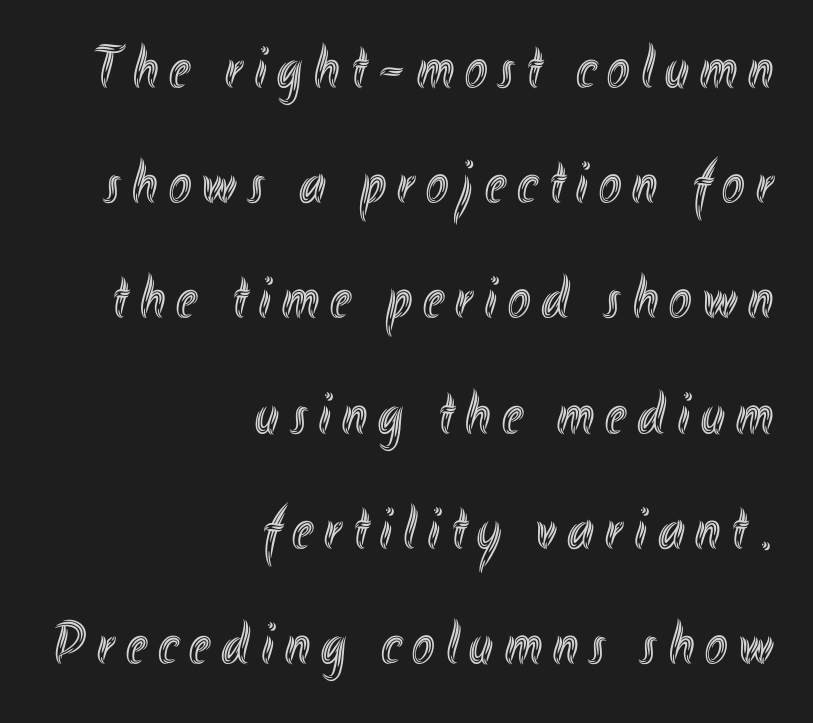
{"width": "condensed", "x_height": "small", "monospaced": "no", "underline": "no", "align": "right", "line_spacing": "loose", "line_spacing_ratio": 1.92, "glyph_px": 60}
